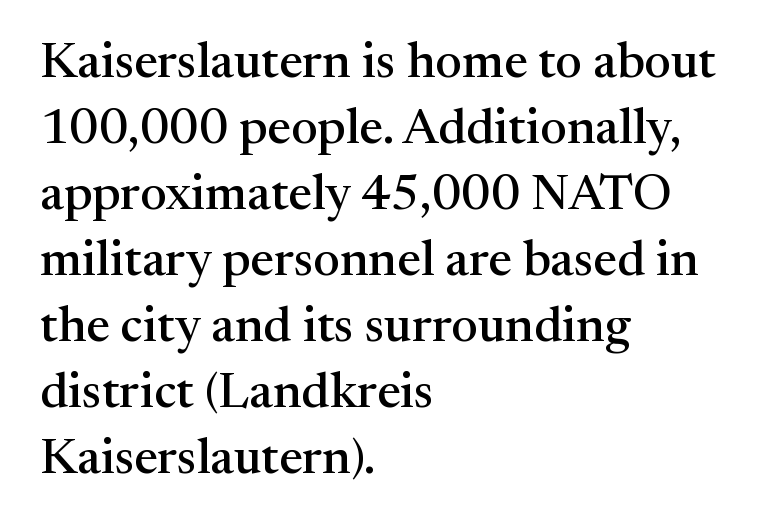
This sample keeps an unexceptional amount of space between lines. Caption: multi-line text, flush left, ragged right. Words appear dense and cohesive because spacing is normal. A typesetter would label this face a serif. You could not count columns in this text — the font is proportionally spaced.
